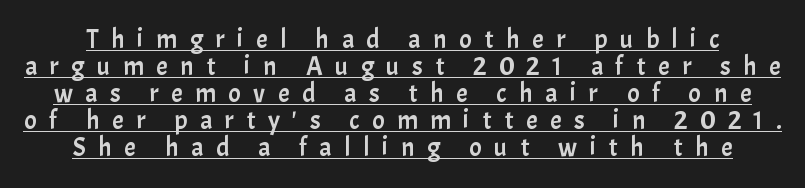
The image shows 26 px text type, upright; set tight line spacing (1.04x), unusually wide letter spacing (+0.48 em), underlined.
